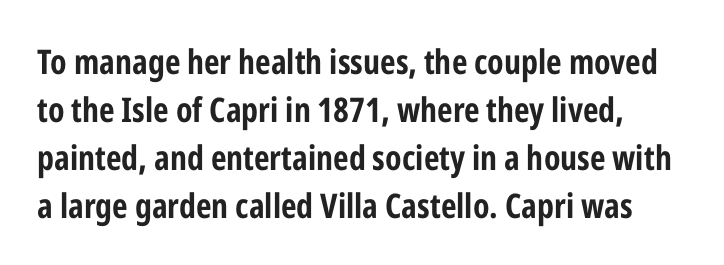
Q: Is the text bold? A: Yes.
Q: Is the text italic (slanted)? A: No, it is upright.
Q: Is the typeface a serif or a sans-serif typeface? A: Sans-serif.
Q: Is the text underlined? A: No.
Q: Is the spacing between letters normal or unusually wide? A: Normal.
Q: Is the spacing between lines tight, normal or loose? A: Normal.
Q: Width (condensed, normal, or wide)? A: Condensed.
Q: Stroke contrast? A: Low.
Q: x-height? A: Medium.
Q: Monospaced? A: No.
